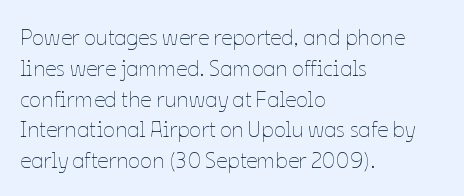
{"italic": "no", "bold": "no", "underline": "no", "align": "left", "line_spacing": "normal", "line_spacing_ratio": 1.4, "letter_spacing": "normal", "letter_spacing_em": 0.0, "glyph_px": 22}
